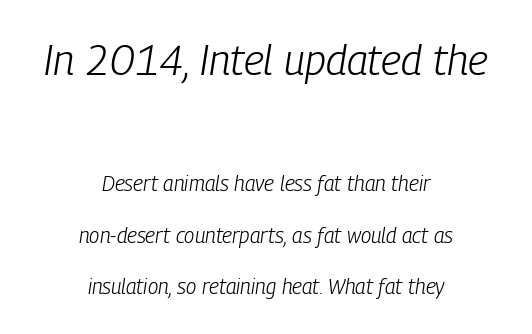
Q: Is the text bold? A: No.
Q: Is the text italic (slanted)? A: Yes, it leans right by about 9 degrees.
Q: Is the text underlined? A: No.
Q: How is the paragraph aligned? A: Centered.
Q: Is the spacing between letters normal or unusually wide? A: Normal.
Q: Is the spacing between lines tight, normal or loose? A: Loose.
Q: Which block of text is set in a larger size, the first (top) or the second (bottom)? A: The first (top) one.
Q: Width (condensed, normal, or wide)? A: Condensed.
Q: Stroke contrast? A: Low.
Q: x-height? A: Medium.
Q: Monospaced? A: No.
